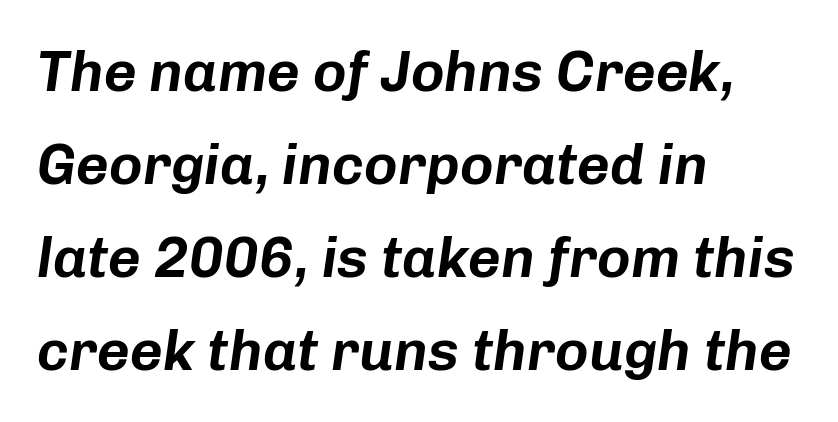
The image shows 57 px text type, italic (leaning right); set left-aligned, normal line spacing (1.63x), normal letter spacing, not underlined; low stroke contrast and a medium x-height.
